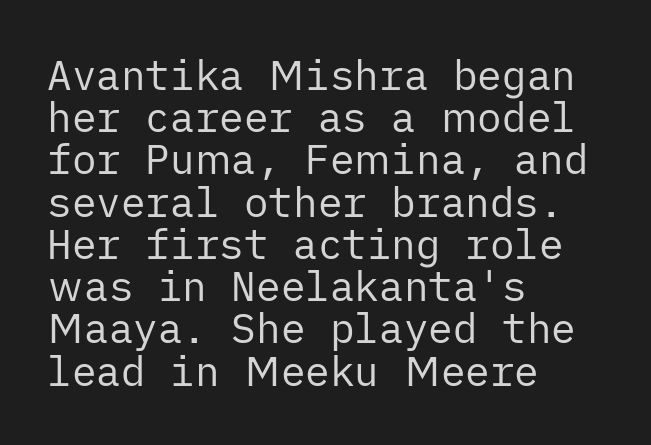
{"serif": "no", "italic": "no", "bold": "no", "weight": "regular", "width": "normal", "stroke_contrast": "low", "x_height": "medium", "underline": "no", "align": "left", "line_spacing": "tight", "line_spacing_ratio": 1.03, "letter_spacing": "normal", "letter_spacing_em": 0.0, "glyph_px": 41}
